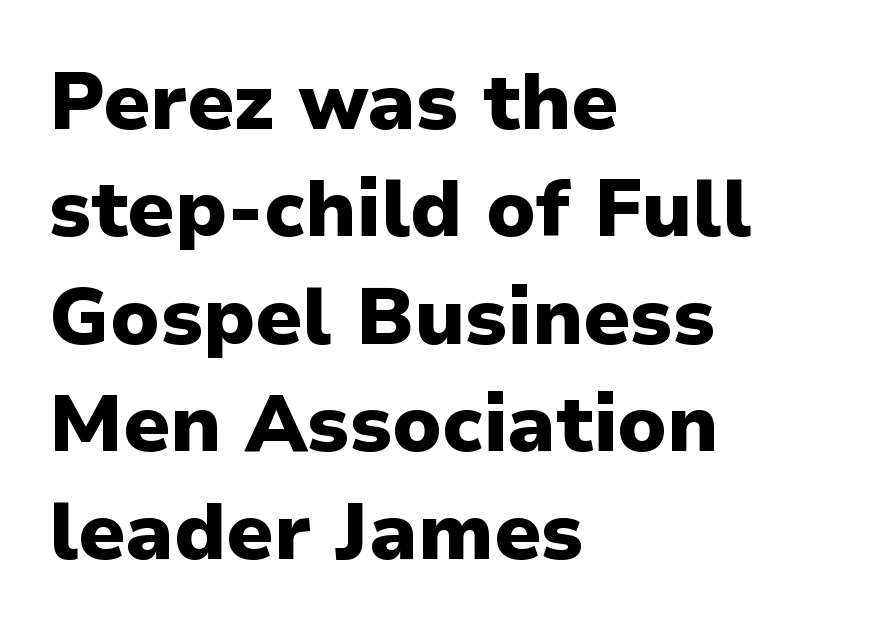
Horizontal alignment here is leftward, the default for most running prose. The letters stand straight up with perfectly vertical stems. Note the varied advance widths — an 'i' is clearly narrower than an 'm'. The block of text has a typical density, with ordinary space between rows. This rendering leaves character spacing at its baseline value. The area under the type is left untouched.
